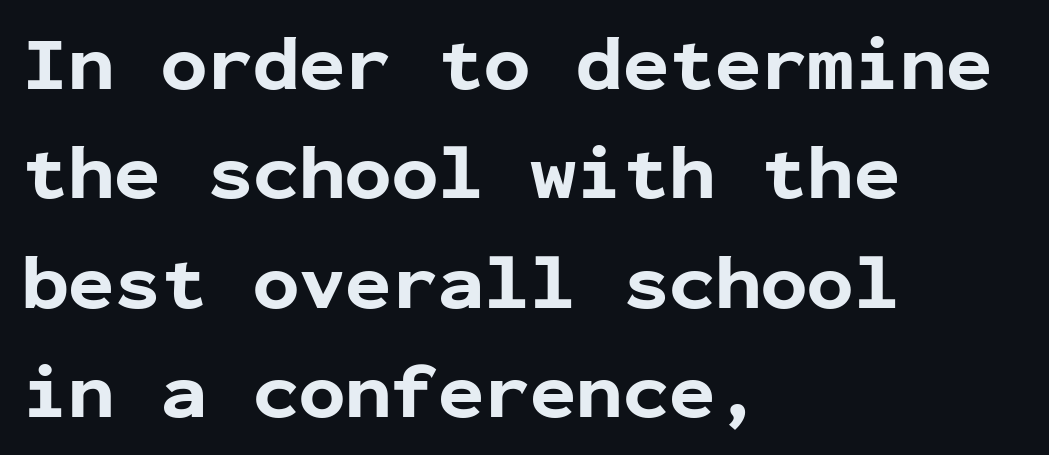
Q: Is the text bold? A: Yes.
Q: Is the text italic (slanted)? A: No, it is upright.
Q: Is the typeface a serif or a sans-serif typeface? A: Sans-serif.
Q: Is the text underlined? A: No.
Q: How is the paragraph aligned? A: Left-aligned.
Q: Is the spacing between letters normal or unusually wide? A: Normal.
Q: Is the spacing between lines tight, normal or loose? A: Normal.
Q: Width (condensed, normal, or wide)? A: Normal.
Q: Stroke contrast? A: Low.
Q: x-height? A: Medium.
Q: Monospaced? A: Yes.
